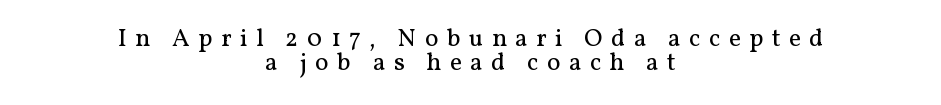
The image shows 25 px text type, upright; set centered, tight line spacing (0.98x), unusually wide letter spacing (+0.34 em), not underlined.
